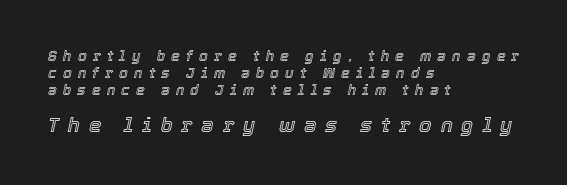
Q: Is the text italic (slanted)? A: Yes, it leans right by about 12 degrees.
Q: Is the text underlined? A: No.
Q: How is the paragraph aligned? A: Left-aligned.
Q: Is the spacing between letters normal or unusually wide? A: Unusually wide.
Q: Which block of text is set in a larger size, the first (top) or the second (bottom)? A: The second (bottom) one.
